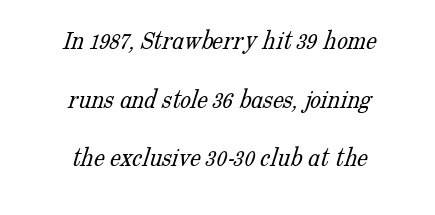
Q: Is the text bold? A: No.
Q: Is the text underlined? A: No.
Q: How is the paragraph aligned? A: Centered.
Q: Is the spacing between letters normal or unusually wide? A: Normal.
Q: Is the spacing between lines tight, normal or loose? A: Loose.
